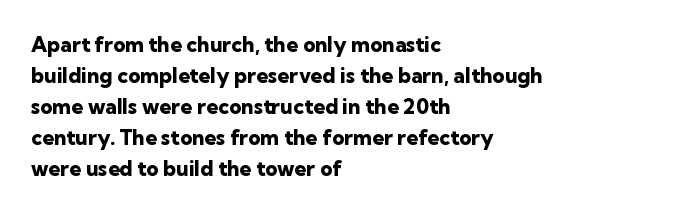
Q: Is the text bold? A: Yes.
Q: Is the text italic (slanted)? A: No, it is upright.
Q: Is the text underlined? A: No.
Q: How is the paragraph aligned? A: Left-aligned.
Q: Is the spacing between letters normal or unusually wide? A: Normal.
Q: Is the spacing between lines tight, normal or loose? A: Normal.
